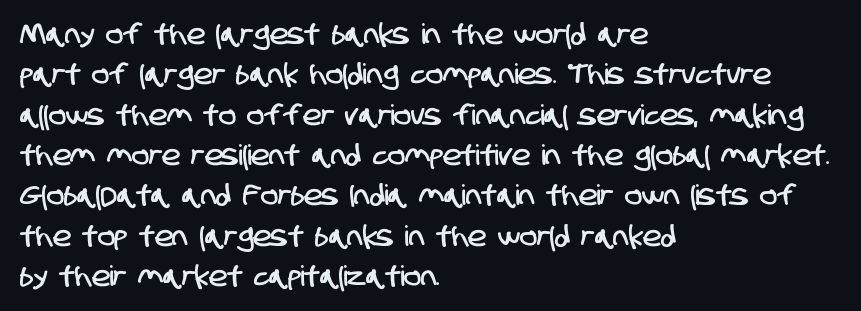
No extra tracking has been applied to these lines. Each line starts at the same left margin while the right side varies. Is this a fixed-width face? No — the glyphs have proportional, varying widths. Check under the words: just untouched page.
